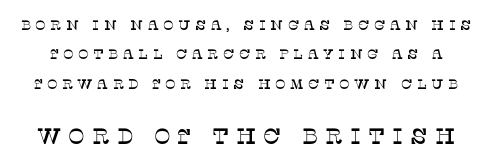
The image shows 22 px text type, upright; set loose line spacing (2.1x), unusually wide letter spacing (+0.32 em), not underlined; the second (bottom) block is 1.57x larger.
